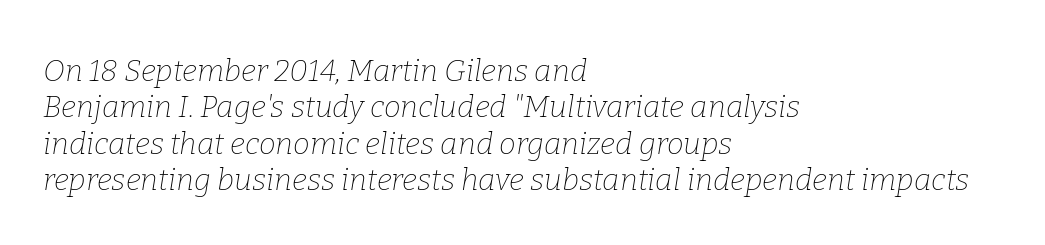
Nobody touched the tracking dial on this one. A clean baseline with only descenders dipping below it. The letterforms sit at book weight or below. Stroke terminals: seriffed. There's an unmistakable incline to the writing here. Notice how the passage keeps a crisp vertical edge on the left only.
